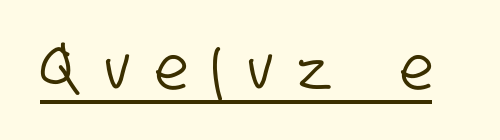
{"serif": "no", "width": "condensed", "stroke_contrast": "low", "x_height": "large", "monospaced": "no", "underline": "yes", "letter_spacing": "wide", "letter_spacing_em": 0.42, "glyph_px": 59}
